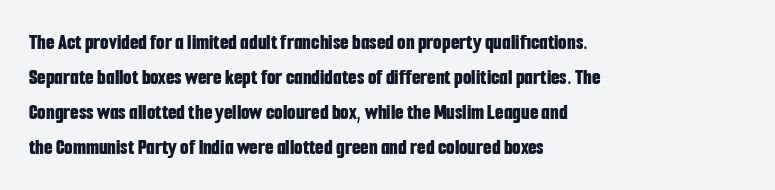
The image shows 22 px bold type, upright; set left-aligned, normal line spacing (1.59x), normal letter spacing, not underlined.
